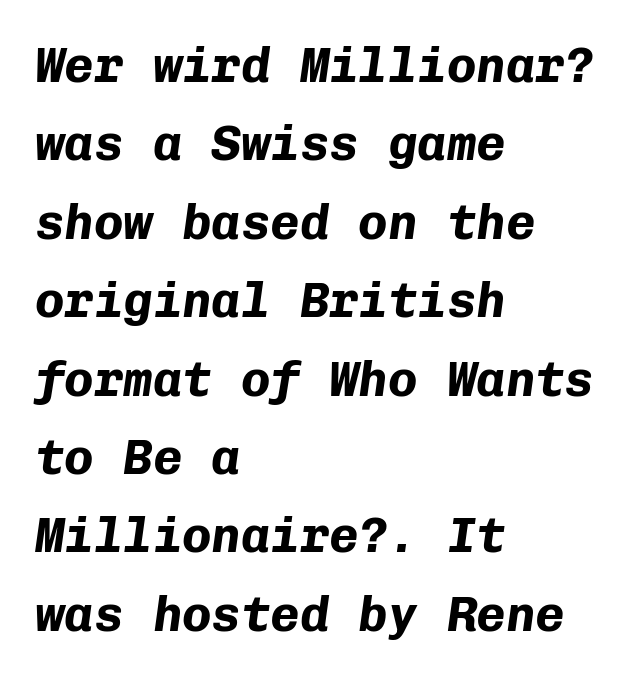
{"italic": "yes", "lean": "right", "slant_degrees": 8, "bold": "yes", "weight": "bold", "width": "normal", "stroke_contrast": "low", "x_height": "medium", "monospaced": "yes", "underline": "no", "align": "left", "line_spacing": "normal", "line_spacing_ratio": 1.6, "letter_spacing": "normal", "letter_spacing_em": 0.0, "glyph_px": 49}
